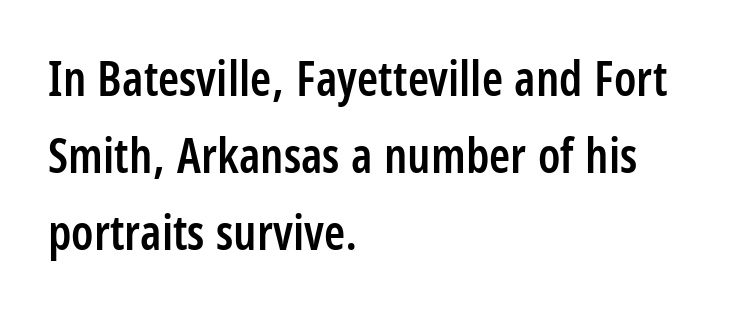
{"serif": "no", "italic": "no", "bold": "semi", "weight": "semibold", "width": "condensed", "stroke_contrast": "low", "x_height": "large", "monospaced": "no", "underline": "no", "align": "left", "line_spacing": "normal", "line_spacing_ratio": 1.6, "letter_spacing": "normal", "letter_spacing_em": 0.0, "glyph_px": 48}
